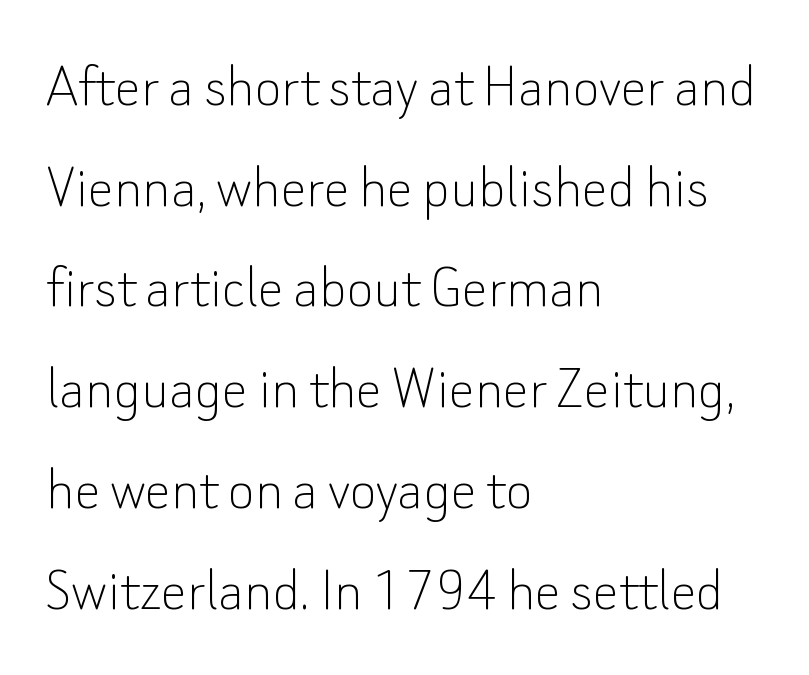
The image shows 65 px thin sans-serif type, upright; set left-aligned, normal line spacing (1.55x), normal letter spacing, not underlined; low stroke contrast and a small x-height.
